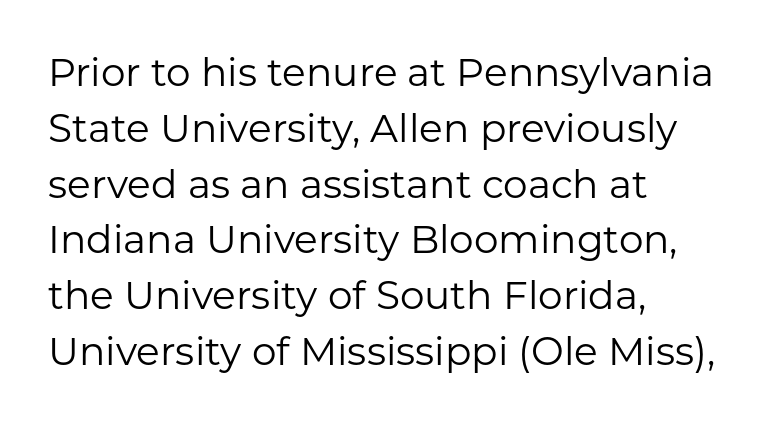
Q: Is the text bold? A: No.
Q: Is the text italic (slanted)? A: No, it is upright.
Q: Is the typeface a serif or a sans-serif typeface? A: Sans-serif.
Q: Is the text underlined? A: No.
Q: How is the paragraph aligned? A: Left-aligned.
Q: Is the spacing between letters normal or unusually wide? A: Normal.
Q: Is the spacing between lines tight, normal or loose? A: Normal.
Q: Width (condensed, normal, or wide)? A: Normal.
Q: Stroke contrast? A: Low.
Q: x-height? A: Medium.
Q: Monospaced? A: No.
